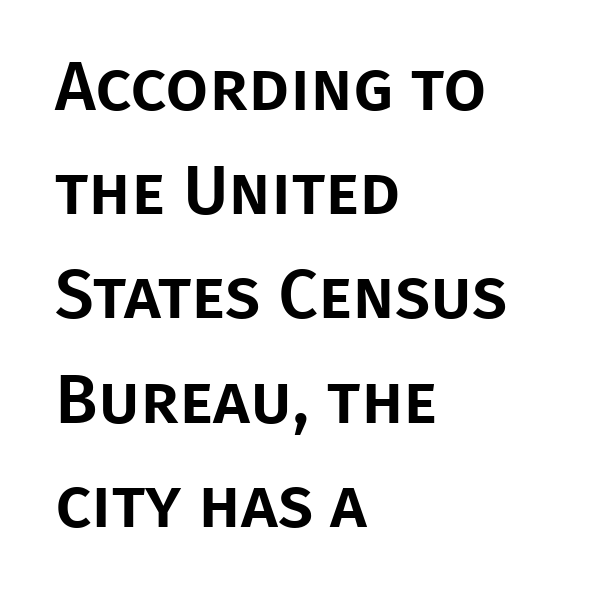
The image shows 69 px sans-serif type, upright; set left-aligned, normal line spacing (1.51x), normal letter spacing, not underlined; low stroke contrast and a large x-height.
